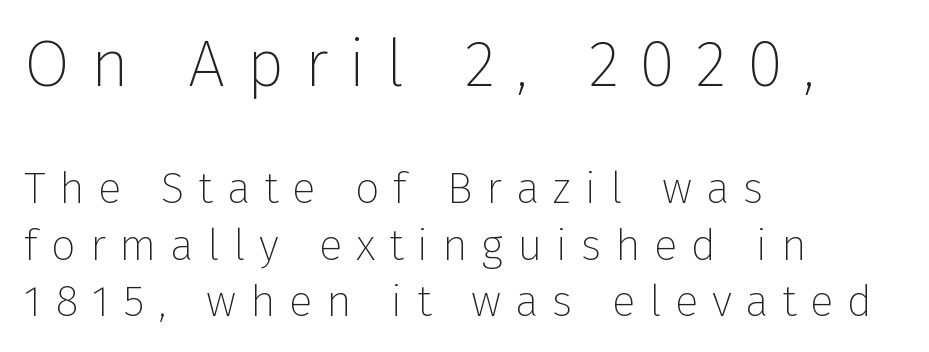
Q: Is the text bold? A: No.
Q: Is the text italic (slanted)? A: No, it is upright.
Q: Is the typeface a serif or a sans-serif typeface? A: Sans-serif.
Q: Is the text underlined? A: No.
Q: How is the paragraph aligned? A: Left-aligned.
Q: Is the spacing between letters normal or unusually wide? A: Unusually wide.
Q: Is the spacing between lines tight, normal or loose? A: Normal.
Q: Which block of text is set in a larger size, the first (top) or the second (bottom)? A: The first (top) one.
Q: Width (condensed, normal, or wide)? A: Normal.
Q: Stroke contrast? A: Low.
Q: x-height? A: Medium.
Q: Monospaced? A: No.
